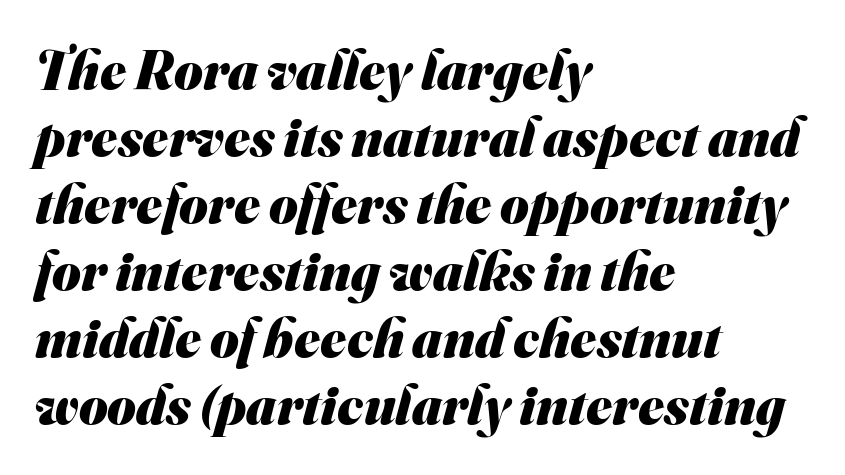
{"serif": "no", "bold": "yes", "weight": "heavy", "width": "normal", "stroke_contrast": "medium", "x_height": "small", "monospaced": "no", "underline": "no", "align": "left", "line_spacing_ratio": 1.22, "letter_spacing": "normal", "letter_spacing_em": 0.0, "glyph_px": 55}
